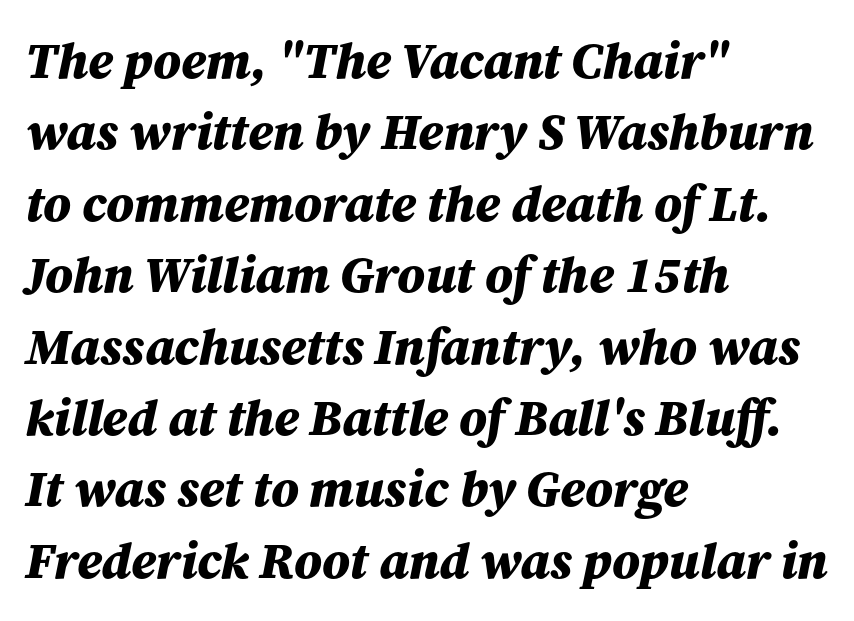
The image shows 51 px bold type, italic (leaning right); set left-aligned, normal line spacing (1.4x), normal letter spacing, not underlined; medium stroke contrast and a medium x-height.
